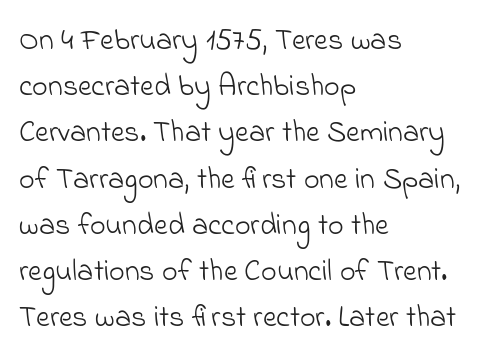
The image shows 30 px light sans-serif type; set left-aligned, normal line spacing (1.54x), normal letter spacing, not underlined; low stroke contrast and a small x-height.
